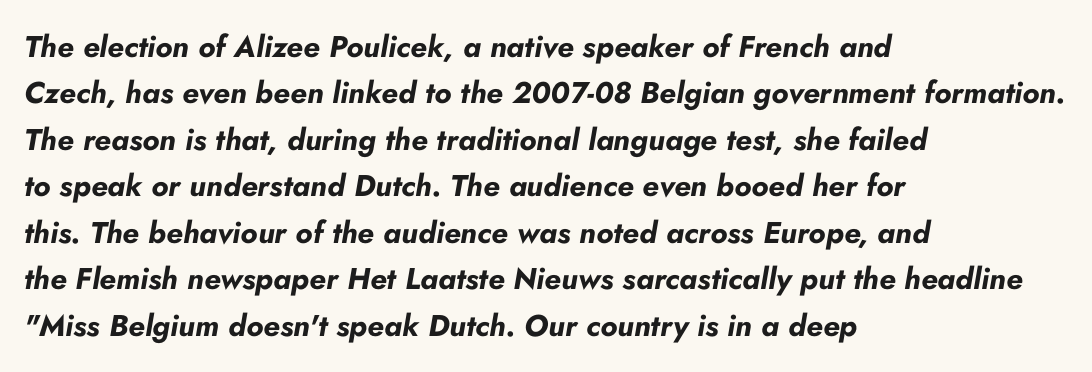
Decoration check: the copy has no underline. The typography opts for an oblique posture over an upright one. Default kerning and tracking; the words read as compact shapes. The passage shown is emphatically bold. The vertical gap from one line to the next is medium. The passage is arranged the way most books set body copy — flush left.
